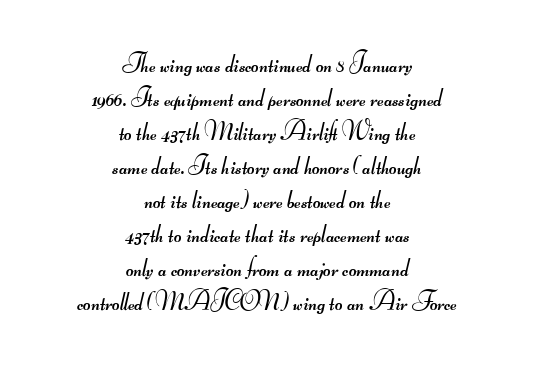
The whitespace from short lines is split evenly between both sides. In terms of leading, this rendering sits right in the middle. The strip under each line holds only bare page. The face used here is rendered with its standard letterfit. The weight would be labelled regular, book, light, or lighter still.
